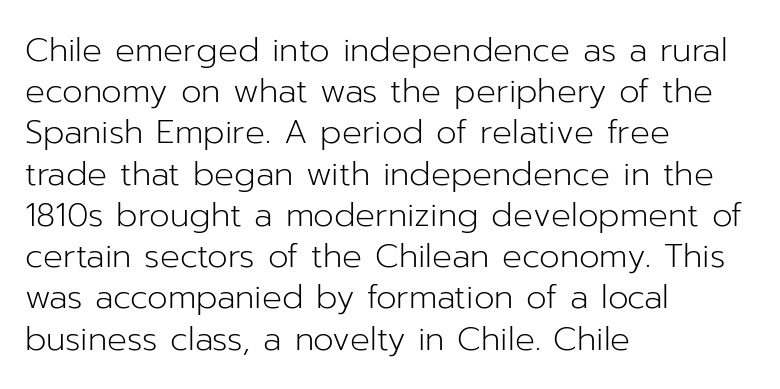
Q: Is the text bold? A: No.
Q: Is the text italic (slanted)? A: No, it is upright.
Q: Is the typeface a serif or a sans-serif typeface? A: Sans-serif.
Q: Is the text underlined? A: No.
Q: How is the paragraph aligned? A: Left-aligned.
Q: Is the spacing between letters normal or unusually wide? A: Normal.
Q: Is the spacing between lines tight, normal or loose? A: Normal.
Q: Width (condensed, normal, or wide)? A: Normal.
Q: Stroke contrast? A: Low.
Q: x-height? A: Medium.
Q: Monospaced? A: No.
